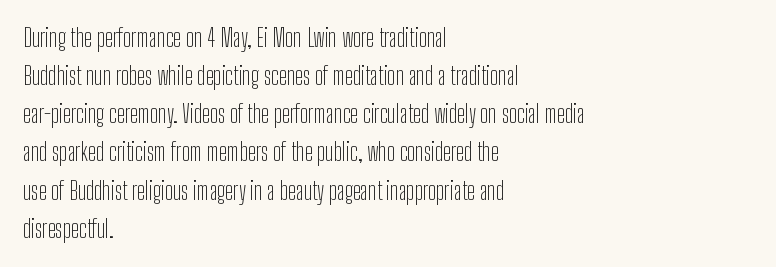
Q: Is the text bold? A: No.
Q: Is the text italic (slanted)? A: No, it is upright.
Q: Is the text underlined? A: No.
Q: How is the paragraph aligned? A: Left-aligned.
Q: Is the spacing between letters normal or unusually wide? A: Normal.
Q: Is the spacing between lines tight, normal or loose? A: Normal.
